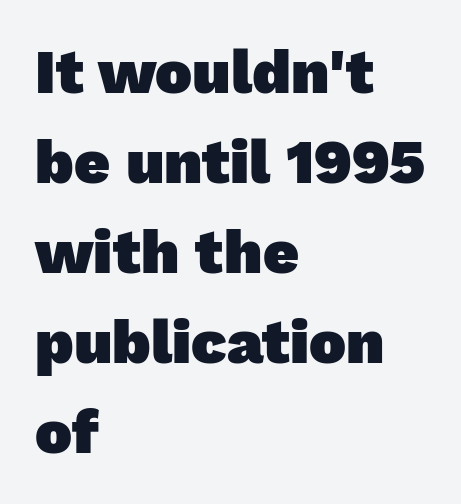
Q: Is the text bold? A: Yes.
Q: Is the typeface a serif or a sans-serif typeface? A: Sans-serif.
Q: Is the text underlined? A: No.
Q: How is the paragraph aligned? A: Left-aligned.
Q: Is the spacing between letters normal or unusually wide? A: Normal.
Q: Is the spacing between lines tight, normal or loose? A: Normal.
Q: Width (condensed, normal, or wide)? A: Normal.
Q: Stroke contrast? A: Low.
Q: x-height? A: Medium.
Q: Monospaced? A: No.
